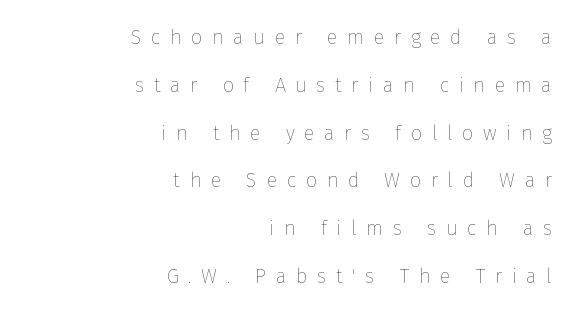
{"italic": "no", "bold": "no", "underline": "no", "align": "right", "line_spacing": "loose", "line_spacing_ratio": 2.39, "letter_spacing": "wide", "letter_spacing_em": 0.48, "glyph_px": 20}
